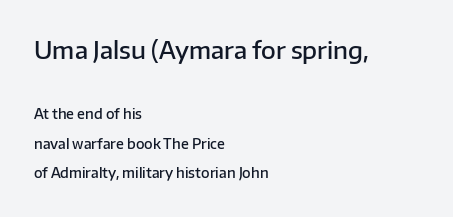
Q: Is the text bold? A: Semi-bold.
Q: Is the text italic (slanted)? A: No, it is upright.
Q: Is the text underlined? A: No.
Q: How is the paragraph aligned? A: Left-aligned.
Q: Is the spacing between letters normal or unusually wide? A: Normal.
Q: Is the spacing between lines tight, normal or loose? A: Loose.
Q: Which block of text is set in a larger size, the first (top) or the second (bottom)? A: The first (top) one.
